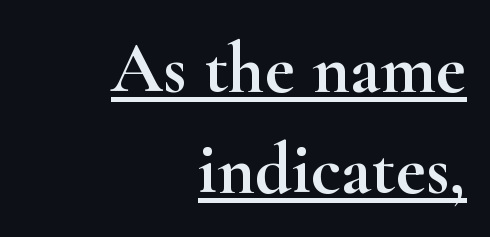
The image shows 72 px wide serif type, upright; set right-aligned, normal line spacing (1.4x), normal letter spacing, underlined; high stroke contrast and a small x-height.
